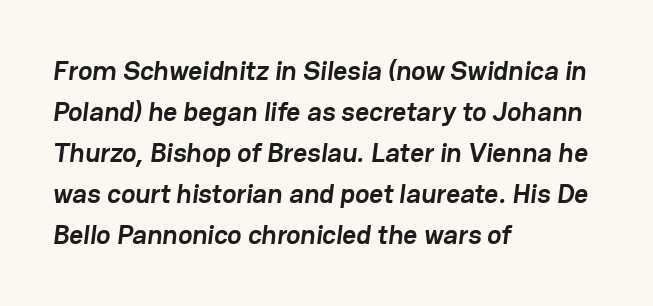
The image shows 27 px bold type; set left-aligned, normal line spacing (1.52x), normal letter spacing, not underlined.
